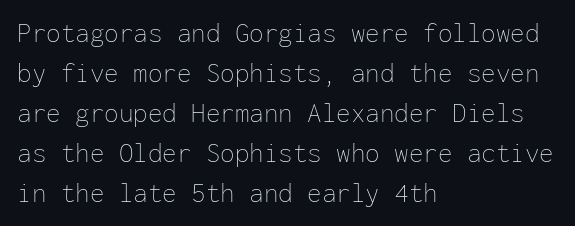
The image shows 29 px thin type, upright, monospaced; set left-aligned, normal line spacing (1.38x), normal letter spacing, not underlined; low stroke contrast and a medium x-height.
